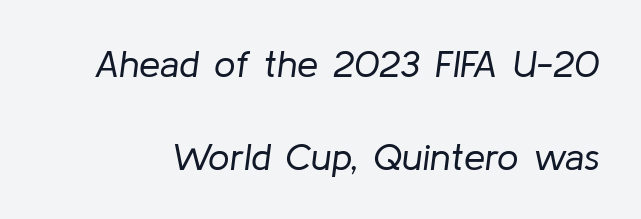
The image shows 38 px regular-weight type, italic (leaning right); set loose line spacing (2.44x), normal letter spacing, not underlined; low stroke contrast and a medium x-height.
